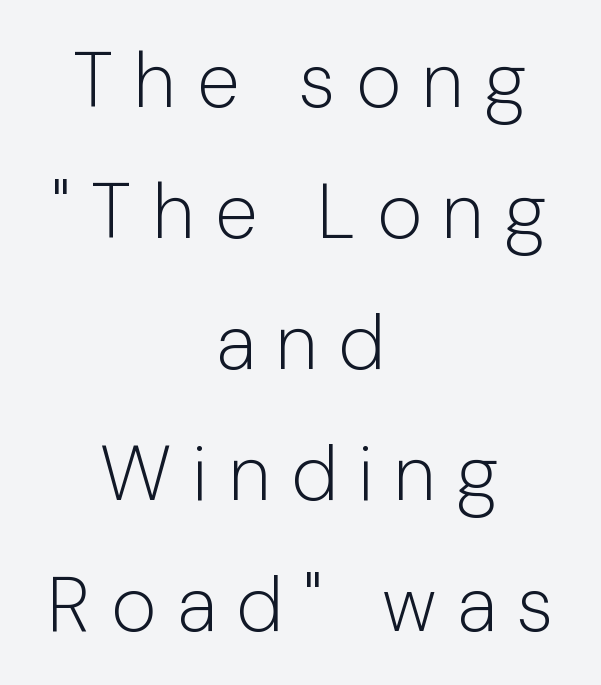
{"serif": "no", "italic": "no", "bold": "no", "weight": "light", "width": "normal", "stroke_contrast": "low", "x_height": "medium", "monospaced": "no", "underline": "no", "align": "center", "line_spacing": "normal", "line_spacing_ratio": 1.7, "letter_spacing": "wide", "letter_spacing_em": 0.27, "glyph_px": 77}
